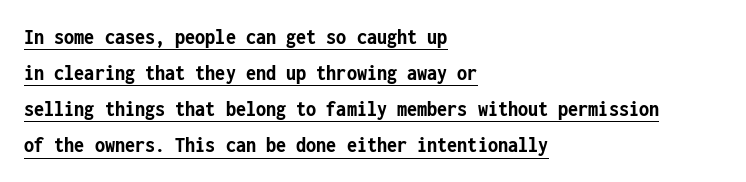
Glyph-to-glyph distance matches everyday printed text. The face used here has the dense, thick strokes of a bold. Rendered with straight, roman letterforms. Is the block centered? No — it sits flush against the left margin.
